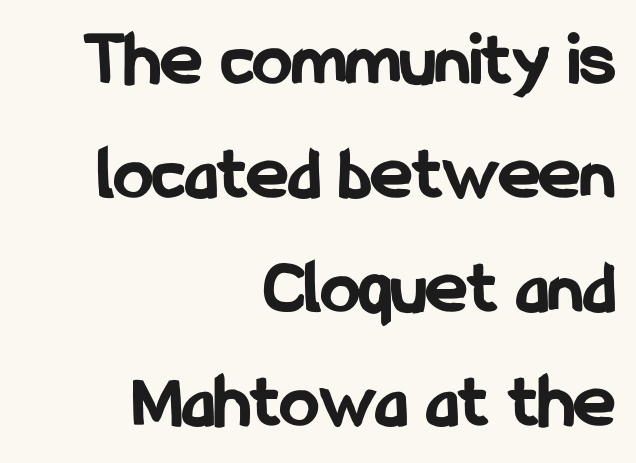
Q: Is the text bold? A: Yes.
Q: Is the text italic (slanted)? A: No, it is upright.
Q: Is the typeface a serif or a sans-serif typeface? A: Sans-serif.
Q: Is the text underlined? A: No.
Q: How is the paragraph aligned? A: Right-aligned.
Q: Is the spacing between letters normal or unusually wide? A: Normal.
Q: Is the spacing between lines tight, normal or loose? A: Normal.
Q: Width (condensed, normal, or wide)? A: Condensed.
Q: Stroke contrast? A: Low.
Q: x-height? A: Medium.
Q: Monospaced? A: No.
